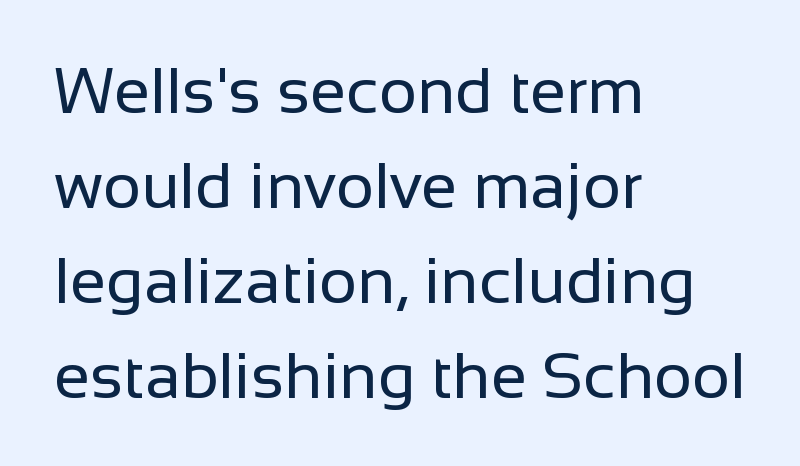
{"serif": "no", "italic": "no", "bold": "no", "weight": "regular", "width": "normal", "stroke_contrast": "low", "x_height": "medium", "monospaced": "no", "underline": "no", "align": "left", "line_spacing": "normal", "line_spacing_ratio": 1.46, "letter_spacing": "normal", "letter_spacing_em": 0.0, "glyph_px": 65}
